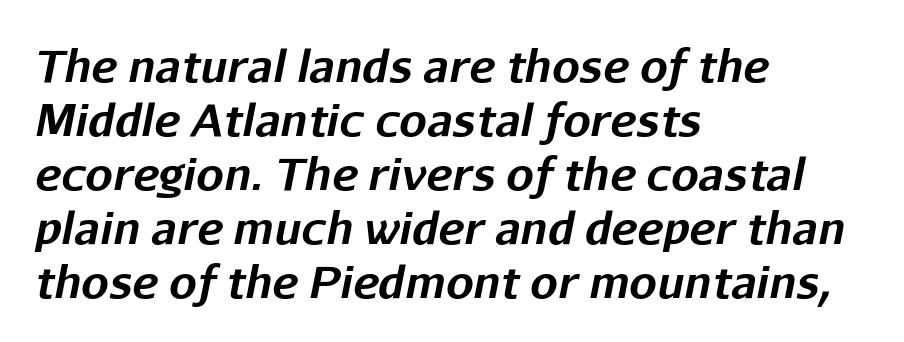
The image shows 44 px bold type, italic (leaning right); set left-aligned, line spacing 1.23x, normal letter spacing, not underlined; low stroke contrast and a medium x-height.
